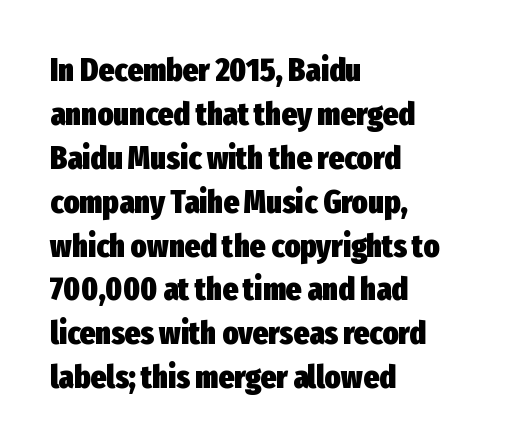
Do the characters align in a grid? No, the font is proportional. Caption: multi-line text, flush left, ragged right. In terms of posture, this sample is upright. Strong, thick strokes mark this as bold type.
